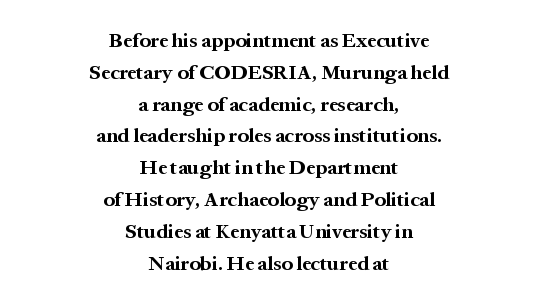
{"italic": "no", "bold": "yes", "underline": "no", "align": "center", "line_spacing": "normal", "line_spacing_ratio": 1.59, "letter_spacing": "normal", "letter_spacing_em": 0.0, "glyph_px": 20}
